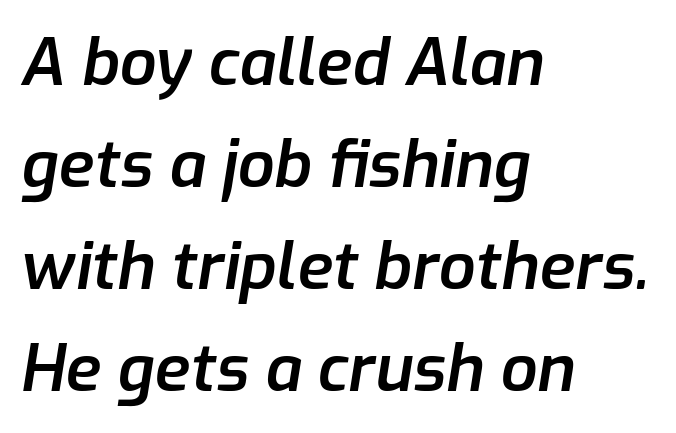
{"italic": "yes", "lean": "right", "slant_degrees": 9, "bold": "semi", "weight": "semibold", "width": "normal", "stroke_contrast": "low", "x_height": "medium", "monospaced": "no", "underline": "no", "align": "left", "line_spacing": "normal", "line_spacing_ratio": 1.57, "letter_spacing": "normal", "letter_spacing_em": 0.0, "glyph_px": 65}
